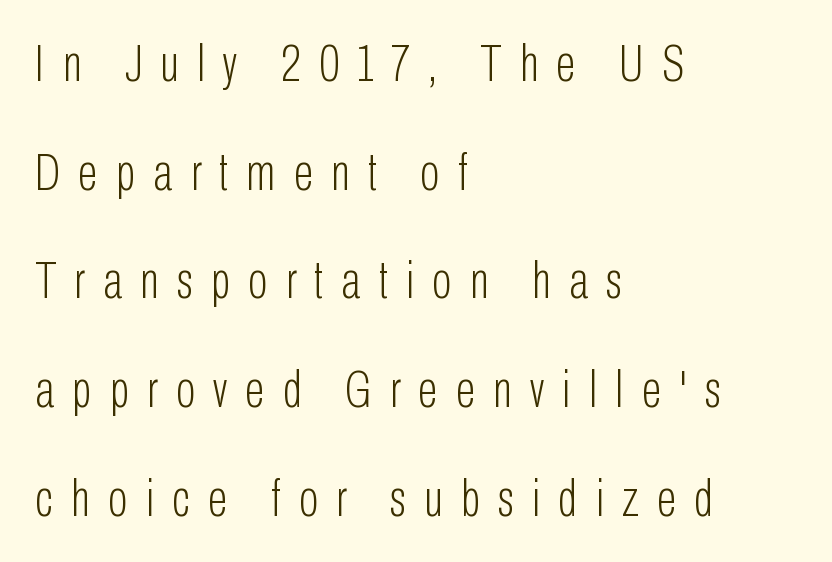
The image shows 52 px light, condensed sans-serif type, upright; set left-aligned, loose line spacing (2.09x), unusually wide letter spacing (+0.35 em), not underlined; low stroke contrast and a medium x-height.
